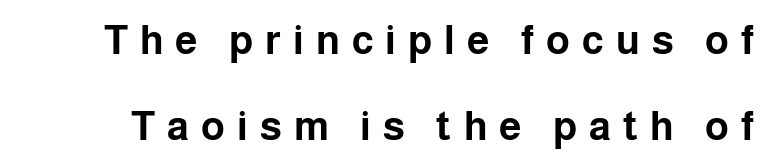
A typesetter would mark this as roman, not italic. A clean baseline with only descenders dipping below it. Leading: increased. Note the varied advance widths — an 'i' is clearly narrower than an 'm'.
